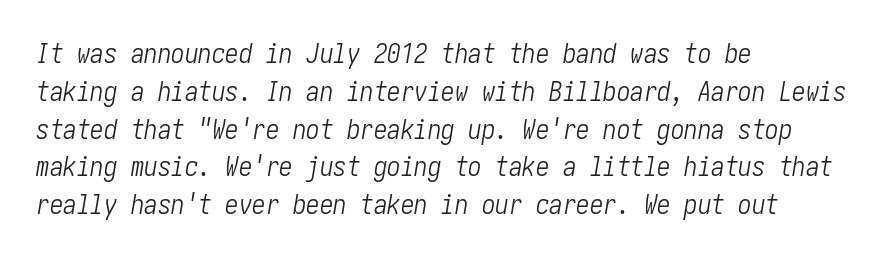
Q: Is the text bold? A: No.
Q: Is the text italic (slanted)? A: Yes, it leans right by about 10 degrees.
Q: Is the text underlined? A: No.
Q: How is the paragraph aligned? A: Left-aligned.
Q: Is the spacing between letters normal or unusually wide? A: Normal.
Q: Is the spacing between lines tight, normal or loose? A: Normal.
